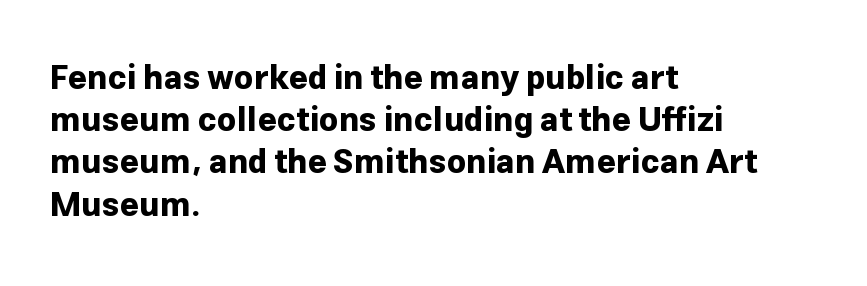
The image shows 33 px bold sans-serif type, upright; set left-aligned, normal line spacing (1.28x), normal letter spacing, not underlined; low stroke contrast and a medium x-height.
